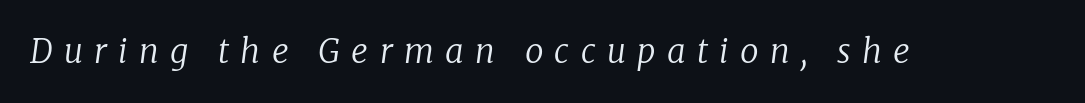
The image shows 33 px regular-weight serif type, italic (leaning right); set unusually wide letter spacing (+0.34 em), not underlined; low stroke contrast and a medium x-height.
